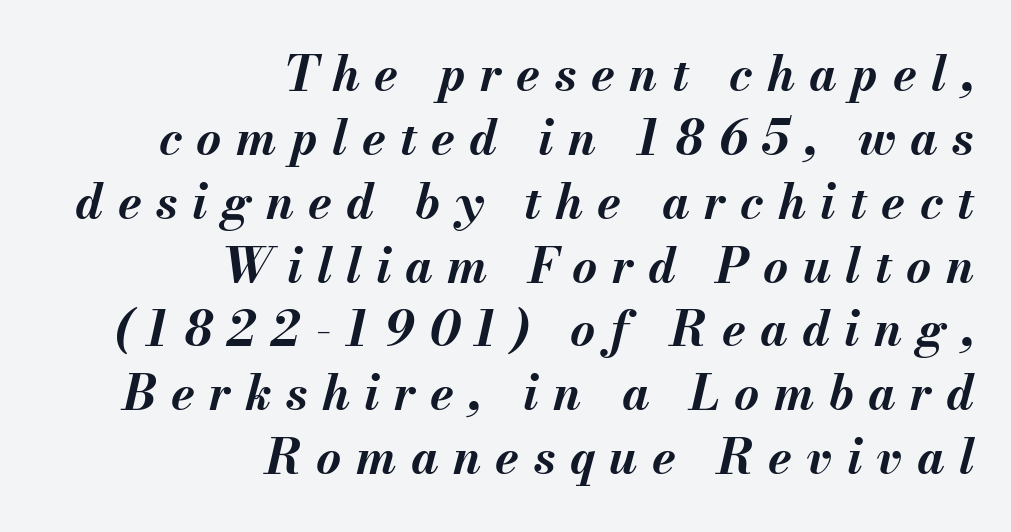
{"italic": "yes", "lean": "right", "slant_degrees": 13, "bold": "yes", "weight": "bold", "width": "normal", "stroke_contrast": "medium", "x_height": "small", "monospaced": "no", "underline": "no", "align": "right", "line_spacing": "normal", "line_spacing_ratio": 1.33, "letter_spacing": "wide", "letter_spacing_em": 0.3, "glyph_px": 48}
